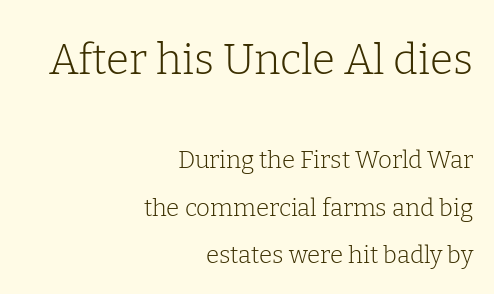
{"serif": "yes", "italic": "no", "bold": "no", "weight": "light", "width": "normal", "stroke_contrast": "low", "x_height": "medium", "monospaced": "no", "underline": "no", "align": "right", "line_spacing": "loose", "line_spacing_ratio": 1.97, "letter_spacing": "normal", "letter_spacing_em": 0.0, "larger_block": "first", "size_ratio": 1.75, "glyph_px": 42}
